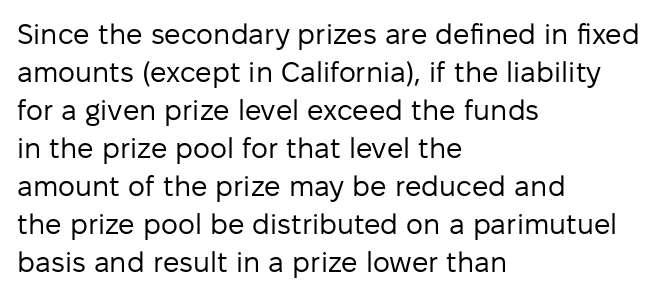
The image shows 29 px regular-weight sans-serif type, upright; set left-aligned, normal line spacing (1.31x), normal letter spacing, not underlined; low stroke contrast and a medium x-height.
